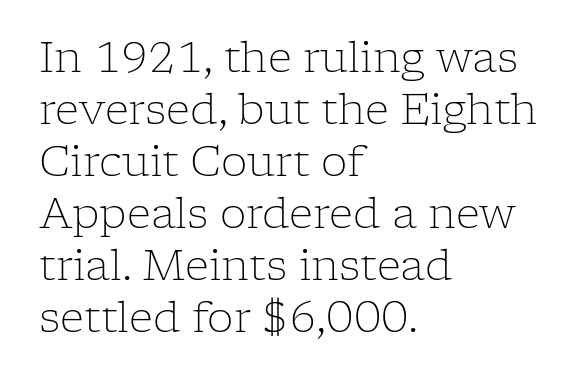
Q: Is the text bold? A: No.
Q: Is the text italic (slanted)? A: No, it is upright.
Q: Is the typeface a serif or a sans-serif typeface? A: Serif.
Q: Is the text underlined? A: No.
Q: How is the paragraph aligned? A: Left-aligned.
Q: Is the spacing between letters normal or unusually wide? A: Normal.
Q: Width (condensed, normal, or wide)? A: Normal.
Q: Stroke contrast? A: Low.
Q: x-height? A: Medium.
Q: Monospaced? A: No.
